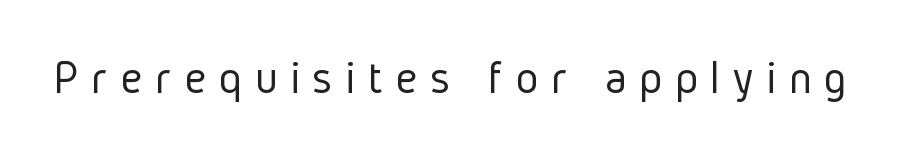
The image shows 48 px light, condensed sans-serif type, upright; set unusually wide letter spacing (+0.27 em), not underlined; low stroke contrast and a medium x-height.
